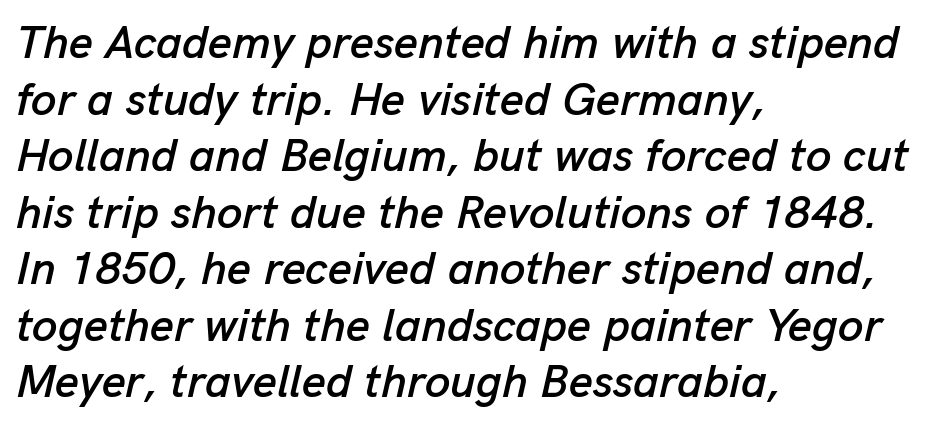
The image shows 46 px text type, italic (leaning right); set left-aligned, line spacing 1.23x, normal letter spacing, not underlined; low stroke contrast and a medium x-height.
